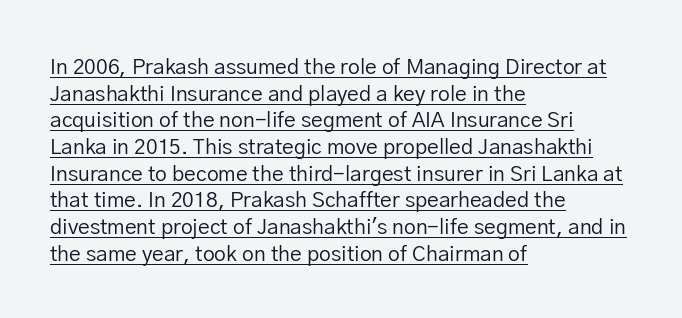
Is the letter spacing exaggerated? No — it looks like the ordinary default. This sample uses an upright cut, with every glyph sitting square on the baseline. Notice how descenders clear the ascenders below comfortably — that's standard leading. Layout note: lines flush left.
